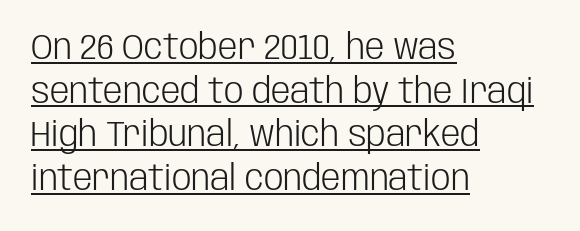
Q: Is the text bold? A: No.
Q: Is the text italic (slanted)? A: No, it is upright.
Q: Is the typeface a serif or a sans-serif typeface? A: Sans-serif.
Q: Is the text underlined? A: Yes.
Q: How is the paragraph aligned? A: Left-aligned.
Q: Is the spacing between letters normal or unusually wide? A: Normal.
Q: Is the spacing between lines tight, normal or loose? A: Normal.
Q: Width (condensed, normal, or wide)? A: Condensed.
Q: Stroke contrast? A: Low.
Q: x-height? A: Large.
Q: Monospaced? A: No.
